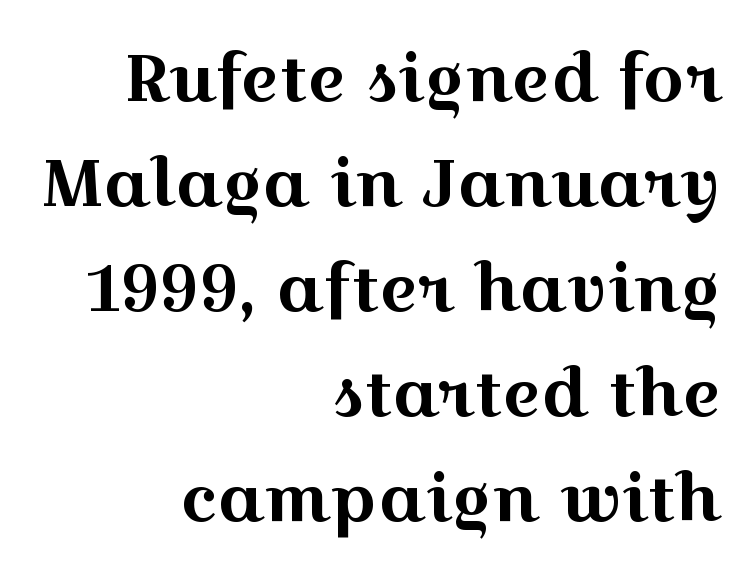
{"serif": "yes", "italic": "no", "width": "wide", "x_height": "medium", "monospaced": "no", "underline": "no", "align": "right", "line_spacing": "normal", "line_spacing_ratio": 1.59, "letter_spacing": "normal", "letter_spacing_em": 0.0, "glyph_px": 66}
